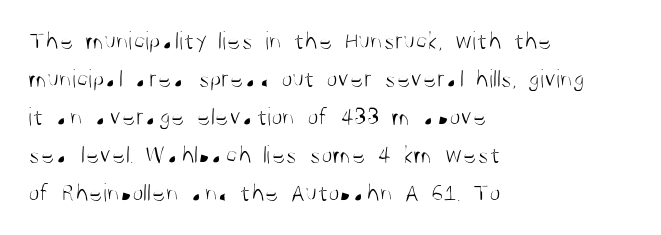
Visually the block forms a straight wall on the left and a jagged coastline on the right. Caption: standard tracking, unaltered. The type sits square on the baseline with zero lean. Weight: not bold — regular or lighter.
